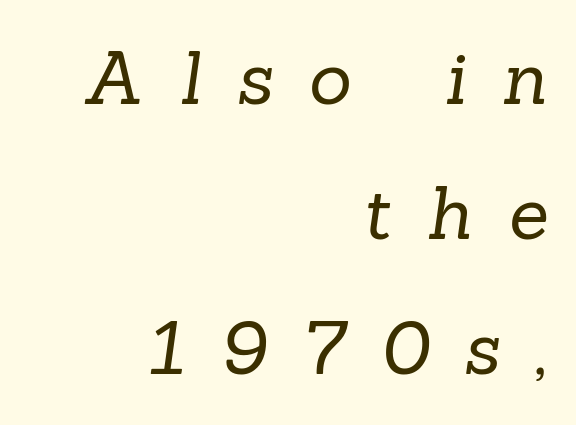
Q: Is the text bold? A: No.
Q: Is the typeface a serif or a sans-serif typeface? A: Serif.
Q: Is the text underlined? A: No.
Q: How is the paragraph aligned? A: Right-aligned.
Q: Is the spacing between letters normal or unusually wide? A: Unusually wide.
Q: Width (condensed, normal, or wide)? A: Normal.
Q: Stroke contrast? A: Low.
Q: x-height? A: Medium.
Q: Monospaced? A: No.
